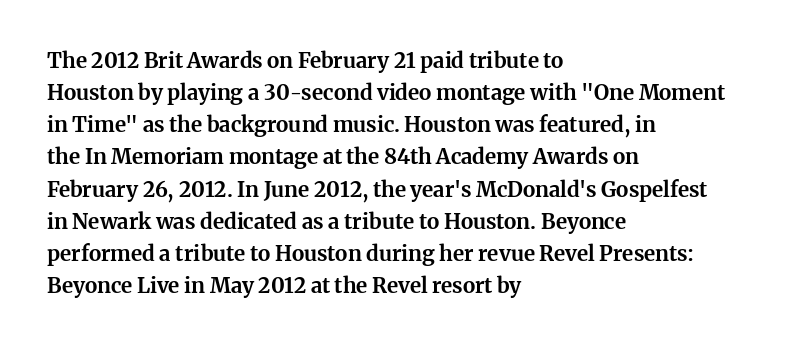
Q: Is the text bold? A: Yes.
Q: Is the text italic (slanted)? A: No, it is upright.
Q: Is the text underlined? A: No.
Q: How is the paragraph aligned? A: Left-aligned.
Q: Is the spacing between letters normal or unusually wide? A: Normal.
Q: Is the spacing between lines tight, normal or loose? A: Normal.
